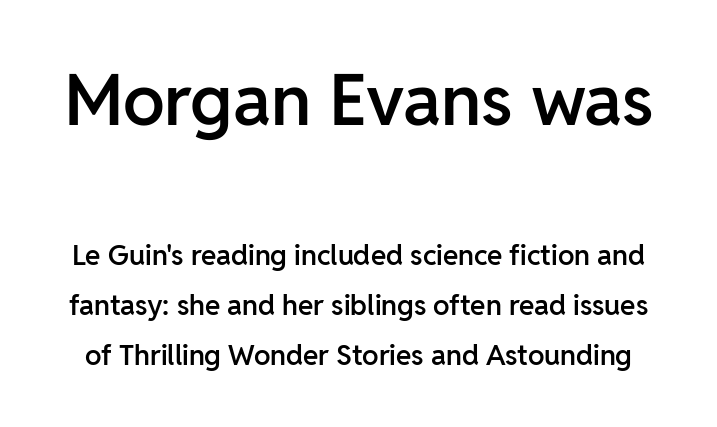
{"serif": "no", "italic": "no", "bold": "semi", "weight": "semibold", "width": "normal", "stroke_contrast": "low", "x_height": "medium", "monospaced": "no", "underline": "no", "line_spacing_ratio": 1.78, "letter_spacing": "normal", "letter_spacing_em": 0.0, "larger_block": "first", "size_ratio": 2.54, "glyph_px": 71}
